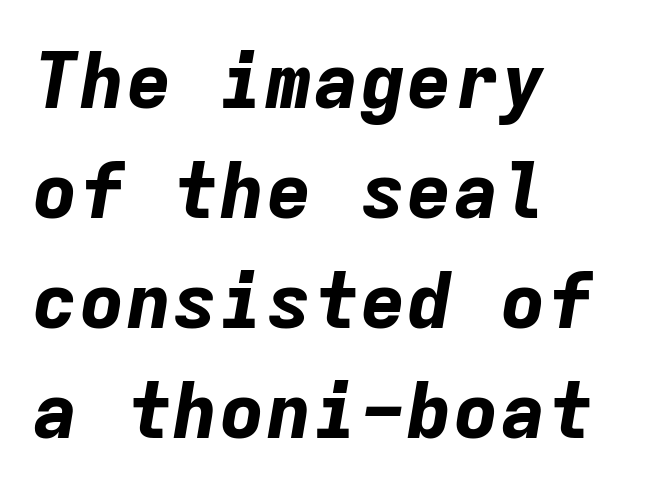
The strokes are fattened all the way to bold. Is the letter spacing exaggerated? No — it looks like the ordinary default. Each line starts at the same left margin while the right side varies. Observe the lean: these are italic letterforms. How would I describe the line gaps? Plain and ordinary. Think of a typewriter: that constant character pitch is what you see here.
